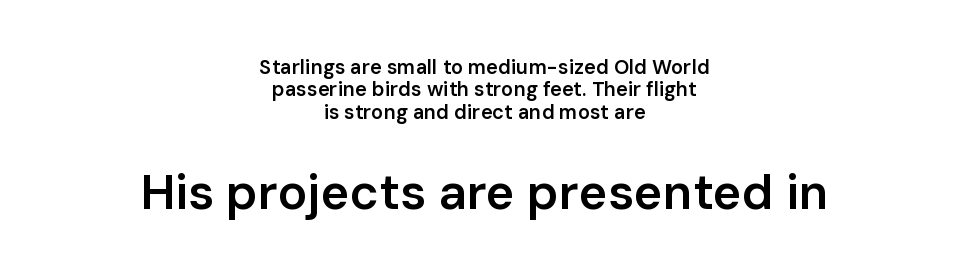
The image shows 49 px semibold sans-serif type, upright; set centered, tight line spacing (1.12x), normal letter spacing, not underlined; the second (bottom) block is 2.45x larger; low stroke contrast and a medium x-height.
